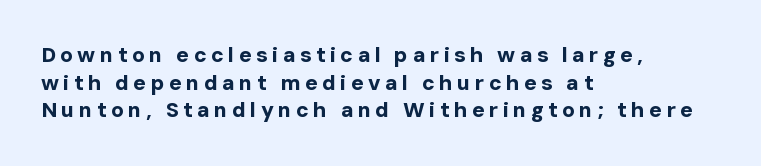
Q: Is the text bold? A: Yes.
Q: Is the text italic (slanted)? A: No, it is upright.
Q: Is the text underlined? A: No.
Q: How is the paragraph aligned? A: Left-aligned.
Q: Is the spacing between letters normal or unusually wide? A: Unusually wide.
Q: Is the spacing between lines tight, normal or loose? A: Normal.
